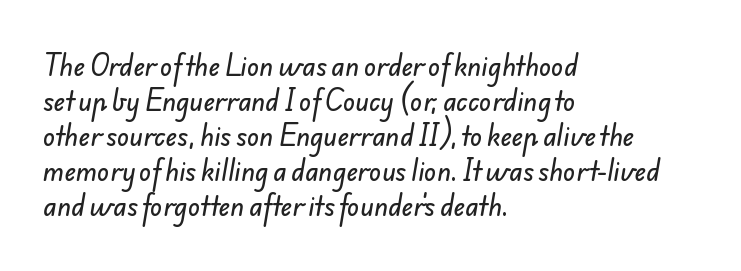
{"underline": "no", "align": "left", "line_spacing": "normal", "line_spacing_ratio": 1.4, "letter_spacing": "normal", "letter_spacing_em": 0.0, "glyph_px": 25}
